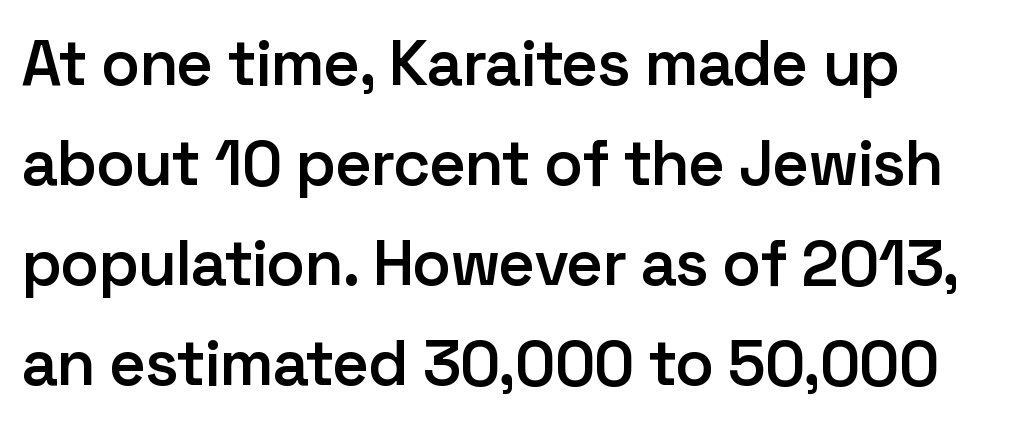
These lines are rendered in a variable-pitch font. You can tell from the bare stems that sans-serif type was used. Firm but not heavy-handed strokes: this text is semibold. Just letters on the line, the space beneath them empty. Reading down the column, the eye jumps a familiar distance to each next line. Look at the tracking — it's just the regular setting, nothing added.
